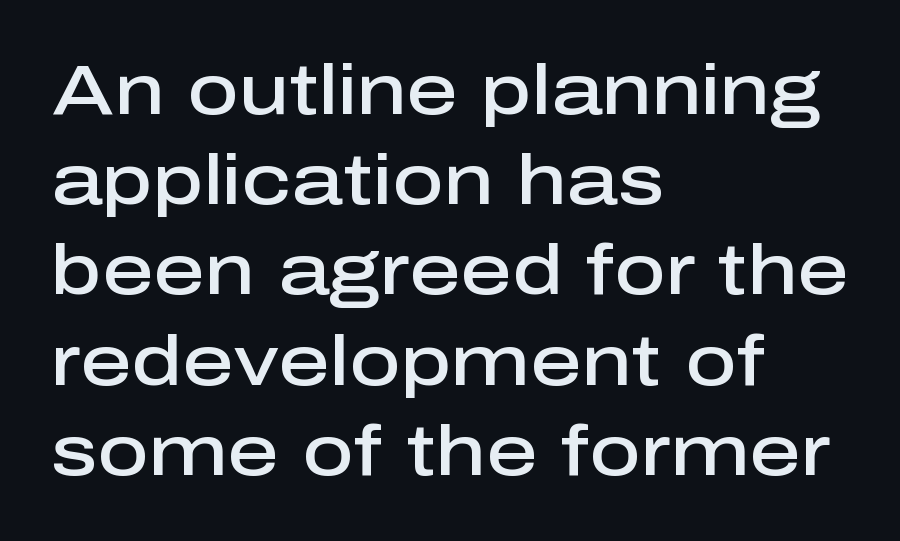
Inter-character spacing is left at the font's built-in metrics. Does the type have serifs? No, each stem ends abruptly. Italic? Not at all — the glyphs are vertical. Clear beneath every line of the passage.
